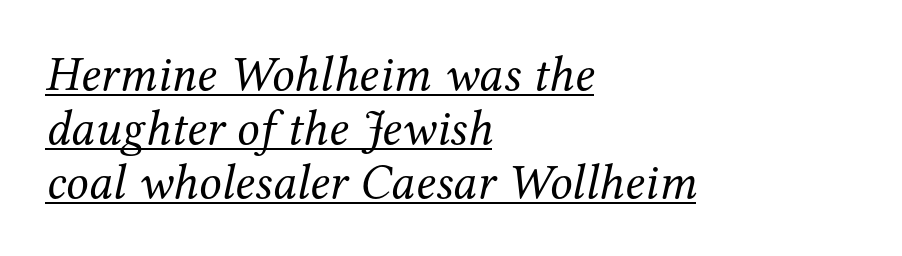
The image shows 50 px regular-weight serif type, italic (leaning right); set left-aligned, tight line spacing (1.08x), normal letter spacing, underlined; medium stroke contrast and a medium x-height.
